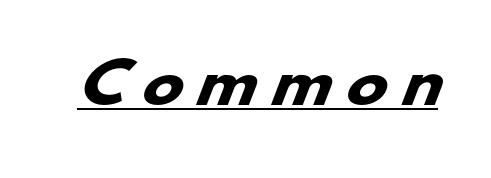
There is plenty of visible air inserted between adjacent glyphs. This sample has the flowing, uneven cadence of proportional lettering. Its strokes are broad and dark, the hallmark of bold type. Caption: lettering with a line underneath. Serif or sans? Sans — the stroke terminals are bare.
